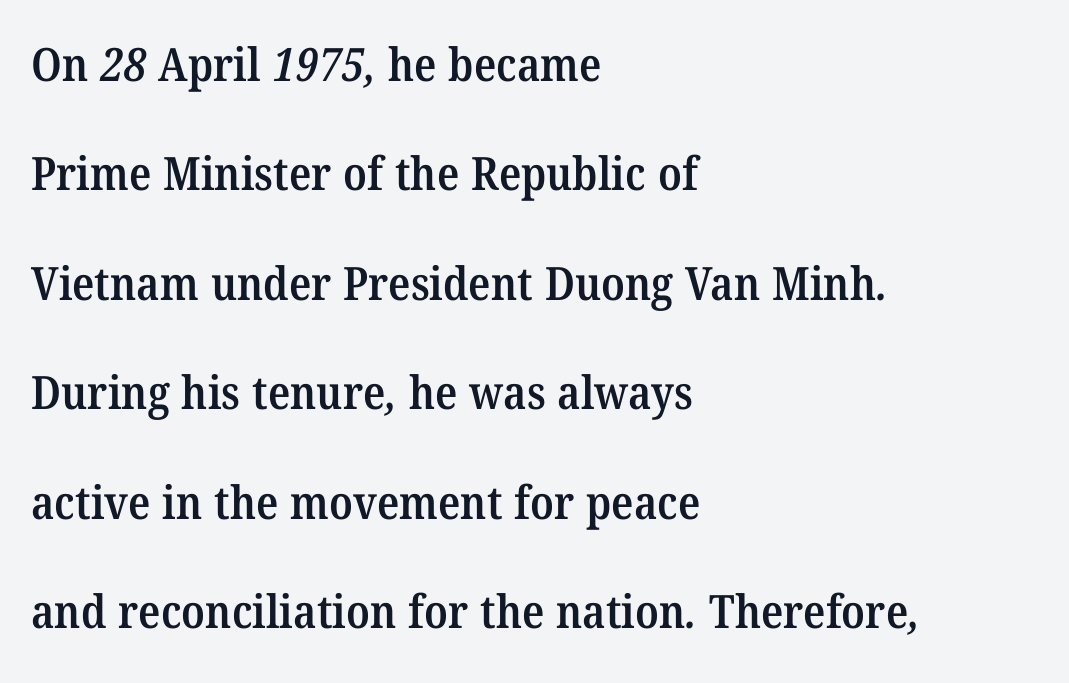
The image shows 46 px semibold serif type; set left-aligned, loose line spacing (2.38x), normal letter spacing, not underlined; medium stroke contrast and a medium x-height.
